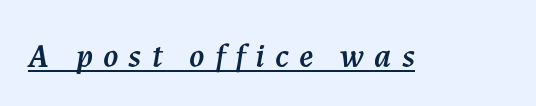
The image shows 34 px text type, italic (leaning right); set unusually wide letter spacing (+0.3 em), underlined; medium stroke contrast and a medium x-height.
